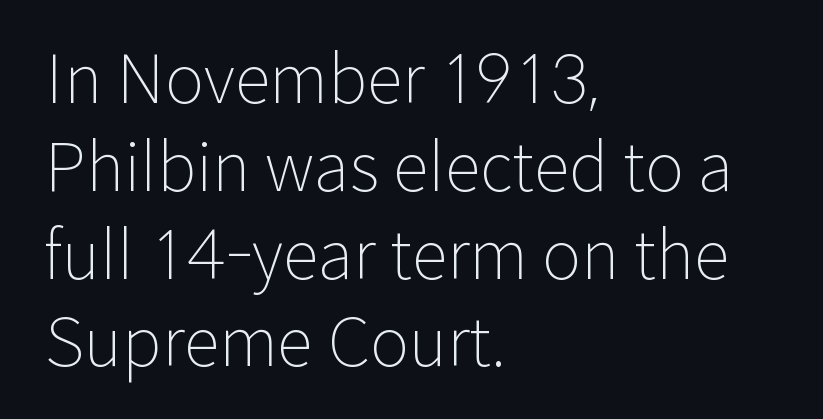
The image shows 66 px light sans-serif type, upright; set left-aligned, normal line spacing (1.33x), normal letter spacing, not underlined; low stroke contrast and a medium x-height.
